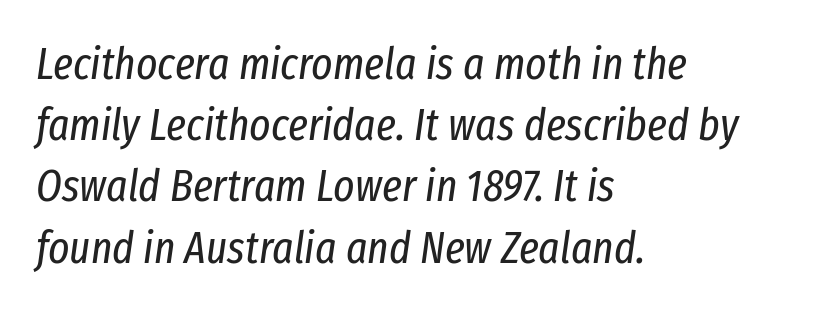
The image shows 45 px regular-weight, condensed type, italic (leaning right); set left-aligned, normal line spacing (1.36x), normal letter spacing, not underlined; low stroke contrast and a medium x-height.
